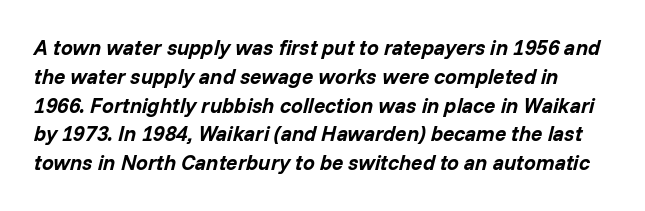
{"italic": "yes", "lean": "right", "slant_degrees": 14, "bold": "yes", "underline": "no", "line_spacing": "normal", "line_spacing_ratio": 1.37, "letter_spacing": "normal", "letter_spacing_em": 0.0, "glyph_px": 21}
